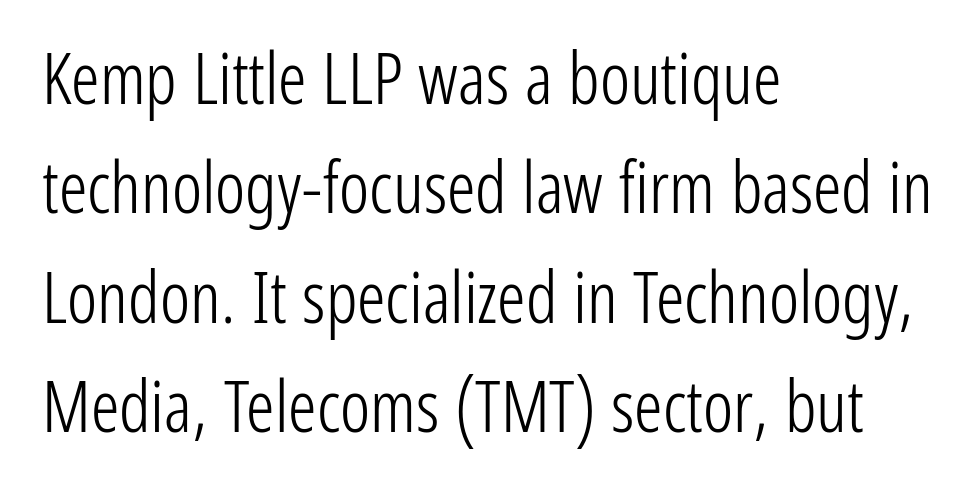
Q: Is the text bold? A: No.
Q: Is the text italic (slanted)? A: No, it is upright.
Q: Is the typeface a serif or a sans-serif typeface? A: Sans-serif.
Q: Is the text underlined? A: No.
Q: How is the paragraph aligned? A: Left-aligned.
Q: Is the spacing between letters normal or unusually wide? A: Normal.
Q: Is the spacing between lines tight, normal or loose? A: Normal.
Q: Width (condensed, normal, or wide)? A: Condensed.
Q: Stroke contrast? A: Low.
Q: x-height? A: Medium.
Q: Monospaced? A: No.
